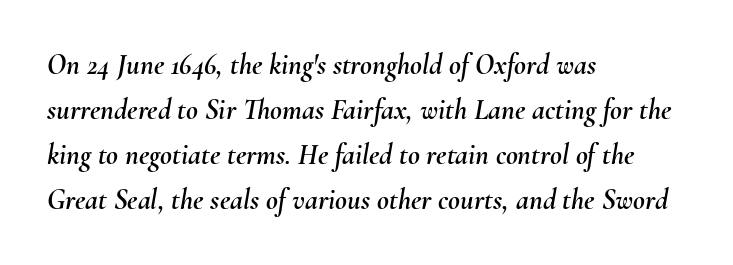
Q: Is the text italic (slanted)? A: Yes, it leans right by about 10 degrees.
Q: Is the text underlined? A: No.
Q: How is the paragraph aligned? A: Left-aligned.
Q: Is the spacing between letters normal or unusually wide? A: Normal.
Q: Is the spacing between lines tight, normal or loose? A: Normal.
Q: Width (condensed, normal, or wide)? A: Normal.
Q: Stroke contrast? A: Medium.
Q: x-height? A: Small.
Q: Monospaced? A: No.
